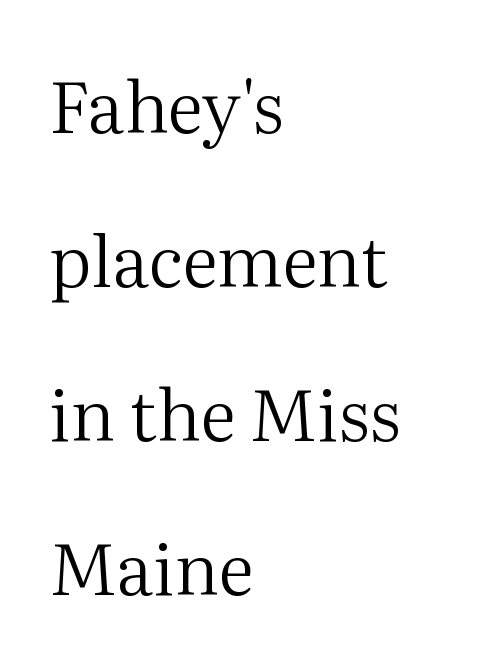
Q: Is the text bold? A: No.
Q: Is the text italic (slanted)? A: No, it is upright.
Q: Is the typeface a serif or a sans-serif typeface? A: Serif.
Q: Is the text underlined? A: No.
Q: How is the paragraph aligned? A: Left-aligned.
Q: Is the spacing between letters normal or unusually wide? A: Normal.
Q: Is the spacing between lines tight, normal or loose? A: Loose.
Q: Width (condensed, normal, or wide)? A: Normal.
Q: Stroke contrast? A: Medium.
Q: x-height? A: Medium.
Q: Monospaced? A: No.
